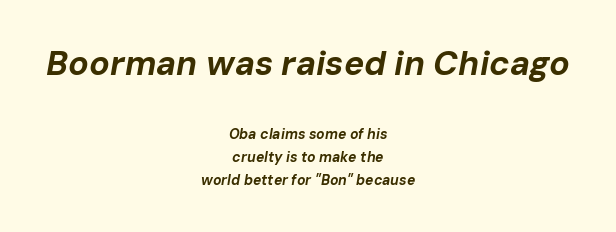
The image shows 34 px bold type, italic (leaning right); set centered, normal line spacing (1.66x), normal letter spacing, not underlined; the first (top) block is 2.43x larger; low stroke contrast and a medium x-height.
